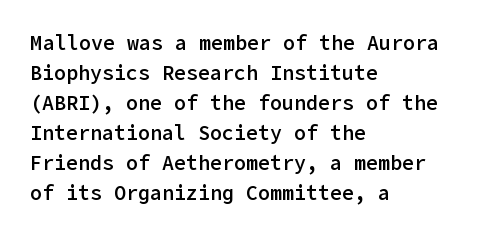
The line-height multiplier appears to be the usual default. This is the regular roman posture of the typeface. This rendering uses left alignment, leaving the right contour irregular. Only glyphs here, with clear space below each row. Default kerning and tracking; the words read as compact shapes.
